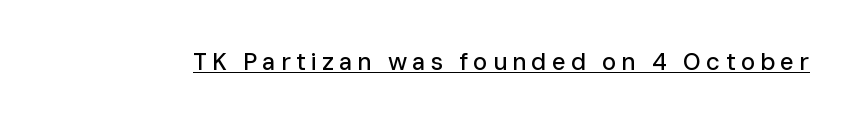
The image shows 24 px text type, upright; set unusually wide letter spacing (+0.21 em), underlined.
